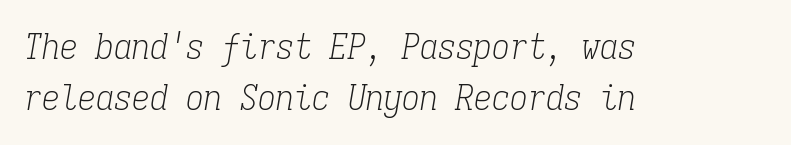
The image shows 36 px light, condensed serif type, italic (leaning right), monospaced; set left-aligned, normal line spacing (1.41x), normal letter spacing, not underlined; low stroke contrast and a medium x-height.
